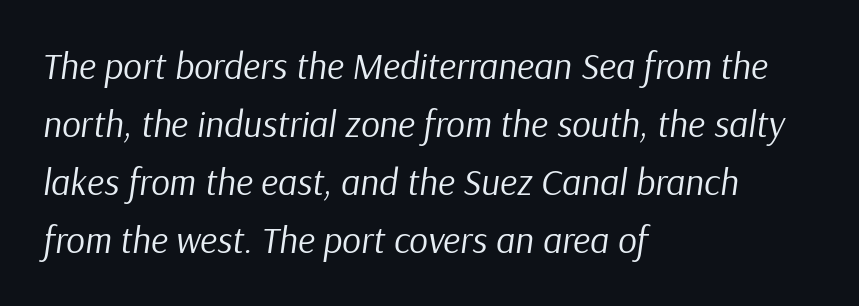
{"italic": "yes", "lean": "right", "slant_degrees": 9, "bold": "no", "weight": "regular", "width": "normal", "stroke_contrast": "low", "x_height": "medium", "monospaced": "no", "underline": "no", "align": "left", "line_spacing": "normal", "line_spacing_ratio": 1.57, "letter_spacing": "normal", "letter_spacing_em": 0.0, "glyph_px": 37}
